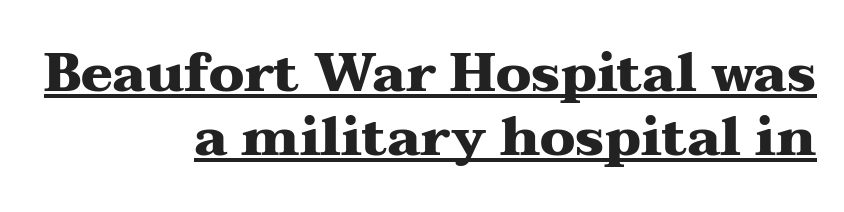
{"serif": "yes", "italic": "no", "bold": "yes", "weight": "heavy", "width": "wide", "stroke_contrast": "medium", "x_height": "medium", "monospaced": "no", "underline": "yes", "align": "right", "line_spacing_ratio": 1.2, "letter_spacing": "normal", "letter_spacing_em": 0.0, "glyph_px": 53}
